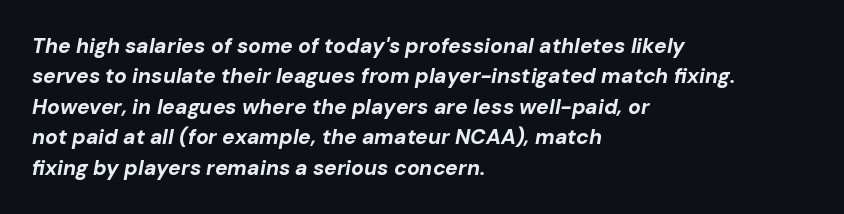
Q: Is the text bold? A: Yes.
Q: Is the text italic (slanted)? A: Yes, it leans right by about 10 degrees.
Q: Is the text underlined? A: No.
Q: How is the paragraph aligned? A: Left-aligned.
Q: Is the spacing between letters normal or unusually wide? A: Normal.
Q: Is the spacing between lines tight, normal or loose? A: Normal.
